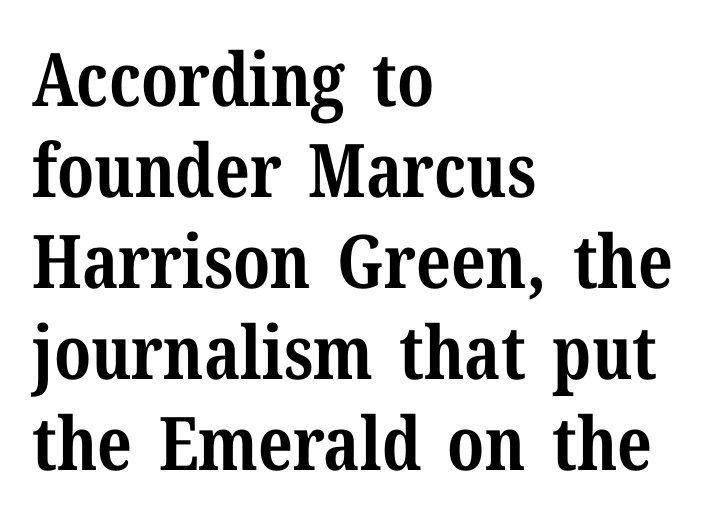
The image shows 74 px bold serif type, upright; set left-aligned, line spacing 1.23x, normal letter spacing, not underlined; medium stroke contrast and a medium x-height.
